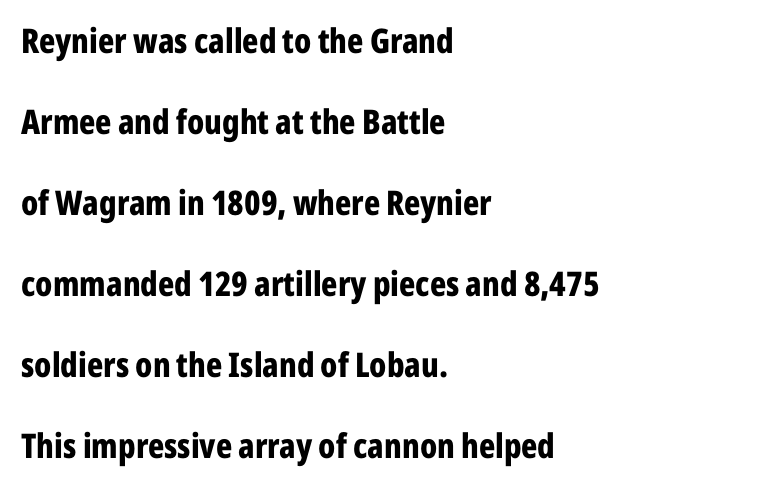
Note the varied advance widths — an 'i' is clearly narrower than an 'm'. The passage shown is typeset with a sans-serif family. A typesetter would call this leading open, well beyond the default. Posture: upright roman. There is no visible air inserted between adjacent glyphs.
